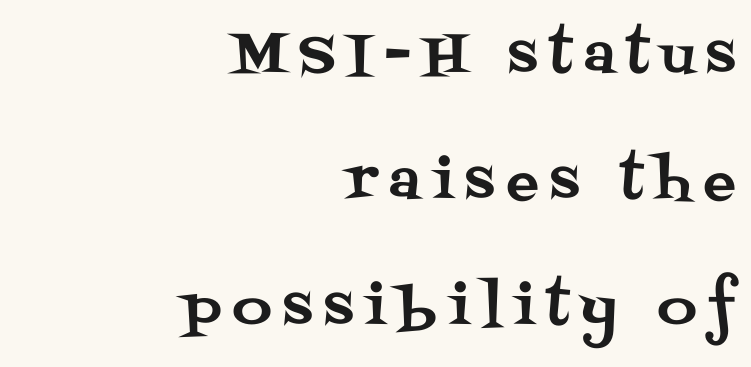
{"serif": "yes", "italic": "no", "width": "normal", "stroke_contrast": "medium", "x_height": "large", "monospaced": "no", "underline": "no", "align": "right", "line_spacing": "loose", "line_spacing_ratio": 2.33, "letter_spacing": "wide", "letter_spacing_em": 0.22, "glyph_px": 54}
